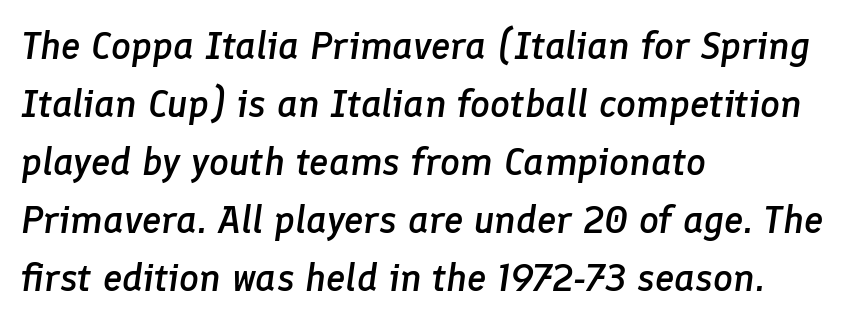
Q: Is the text bold? A: Semi-bold.
Q: Is the text italic (slanted)? A: Yes, it leans right by about 8 degrees.
Q: Is the text underlined? A: No.
Q: How is the paragraph aligned? A: Left-aligned.
Q: Is the spacing between letters normal or unusually wide? A: Normal.
Q: Is the spacing between lines tight, normal or loose? A: Normal.
Q: Width (condensed, normal, or wide)? A: Normal.
Q: Stroke contrast? A: Low.
Q: x-height? A: Medium.
Q: Monospaced? A: No.
